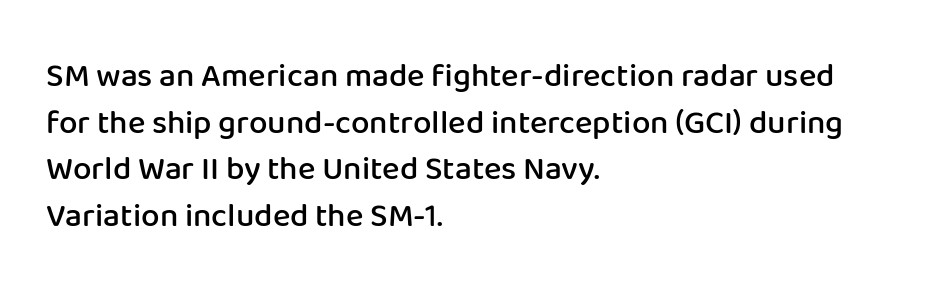
Q: Is the text bold? A: Semi-bold.
Q: Is the text italic (slanted)? A: No, it is upright.
Q: Is the typeface a serif or a sans-serif typeface? A: Sans-serif.
Q: Is the text underlined? A: No.
Q: How is the paragraph aligned? A: Left-aligned.
Q: Is the spacing between letters normal or unusually wide? A: Normal.
Q: Is the spacing between lines tight, normal or loose? A: Normal.
Q: Width (condensed, normal, or wide)? A: Normal.
Q: Stroke contrast? A: Low.
Q: x-height? A: Medium.
Q: Monospaced? A: No.
